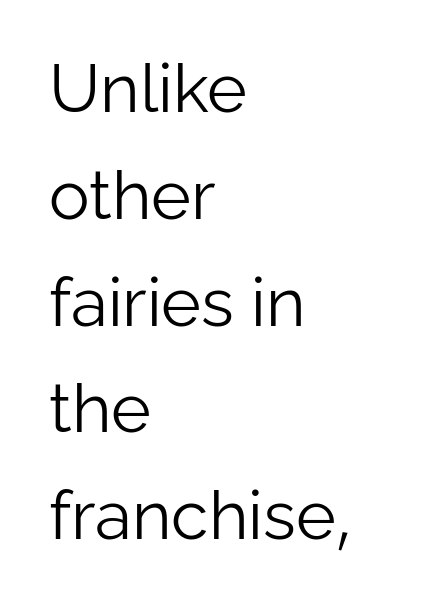
Q: Is the text bold? A: No.
Q: Is the text italic (slanted)? A: No, it is upright.
Q: Is the typeface a serif or a sans-serif typeface? A: Sans-serif.
Q: Is the text underlined? A: No.
Q: How is the paragraph aligned? A: Left-aligned.
Q: Is the spacing between letters normal or unusually wide? A: Normal.
Q: Is the spacing between lines tight, normal or loose? A: Normal.
Q: Width (condensed, normal, or wide)? A: Normal.
Q: Stroke contrast? A: Low.
Q: x-height? A: Medium.
Q: Monospaced? A: No.
